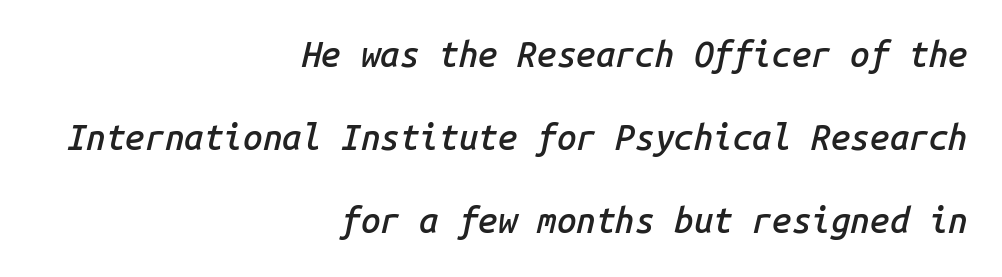
Q: Is the text bold? A: Semi-bold.
Q: Is the text italic (slanted)? A: Yes, it leans right by about 14 degrees.
Q: Is the text underlined? A: No.
Q: How is the paragraph aligned? A: Right-aligned.
Q: Is the spacing between letters normal or unusually wide? A: Normal.
Q: Is the spacing between lines tight, normal or loose? A: Loose.
Q: Width (condensed, normal, or wide)? A: Normal.
Q: Stroke contrast? A: Low.
Q: x-height? A: Medium.
Q: Monospaced? A: Yes.
